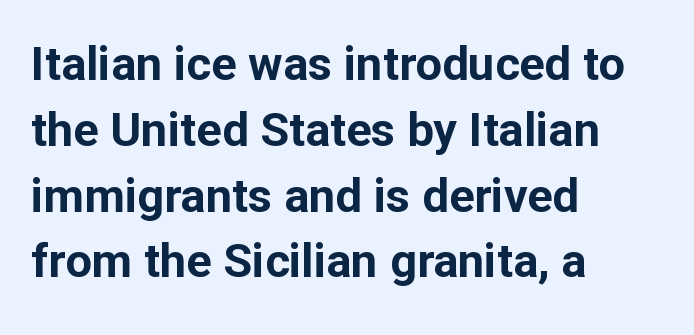
Summary of vertical rhythm: regular, with standard interline spacing. A sans-serif font was chosen for this passage. Each glyph is drawn with heavy, bold strokes. No extra tracking has been applied to these lines. These lines were composed using upright roman letters.
